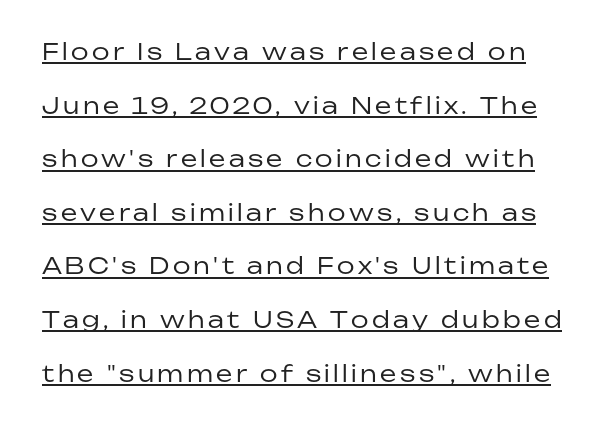
{"italic": "no", "bold": "no", "underline": "yes", "line_spacing": "loose", "line_spacing_ratio": 2.33, "glyph_px": 23}
